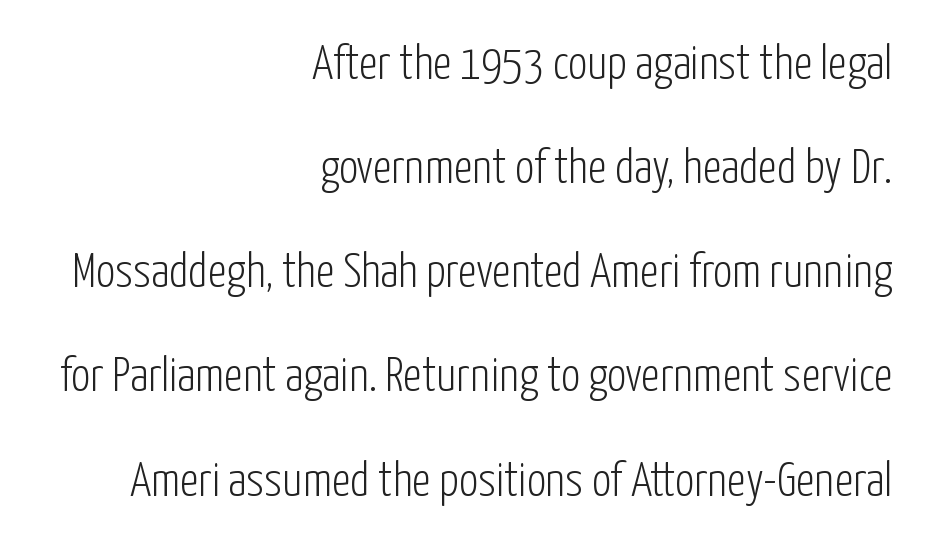
{"serif": "no", "italic": "no", "bold": "no", "weight": "light", "width": "condensed", "stroke_contrast": "low", "x_height": "medium", "monospaced": "no", "underline": "no", "align": "right", "line_spacing": "loose", "line_spacing_ratio": 2.17, "letter_spacing": "normal", "letter_spacing_em": 0.0, "glyph_px": 48}
